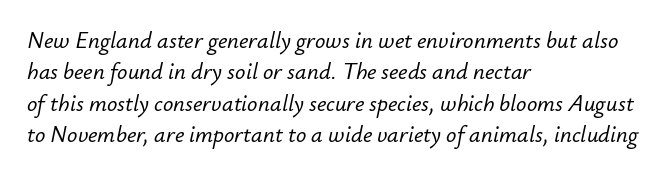
{"italic": "yes", "lean": "right", "slant_degrees": 12, "underline": "no", "align": "left", "line_spacing": "normal", "line_spacing_ratio": 1.36, "letter_spacing": "normal", "letter_spacing_em": 0.0, "glyph_px": 23}
